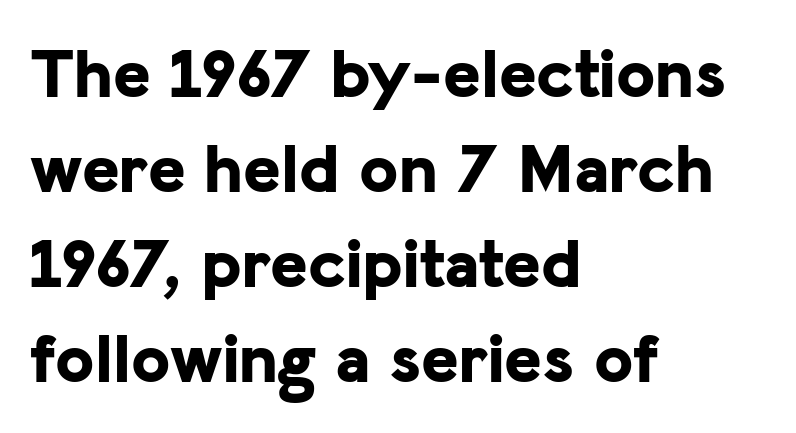
The image shows 71 px bold sans-serif type, upright; set left-aligned, normal line spacing (1.34x), normal letter spacing, not underlined; low stroke contrast and a medium x-height.
